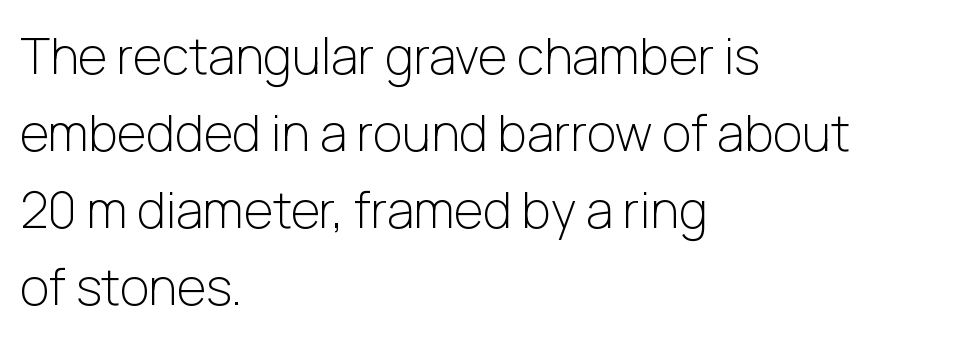
Regarding leading, the lines here are spaced in the standard way. A clean baseline with only descenders dipping below it. Characters remain perfectly vertical along every line. Compared with a typical body face, this is equally light or lighter still. The face used here is rendered with its standard letterfit. The passage shown is typed in a proportional face where columns would drift.
